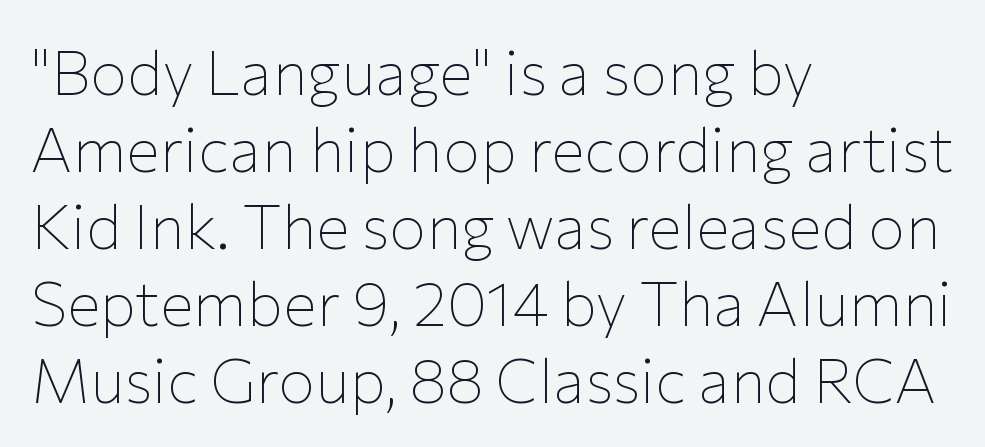
{"serif": "no", "italic": "no", "bold": "no", "weight": "thin", "width": "normal", "stroke_contrast": "low", "x_height": "medium", "monospaced": "no", "underline": "no", "align": "left", "line_spacing_ratio": 1.24, "letter_spacing": "normal", "letter_spacing_em": 0.0, "glyph_px": 62}
